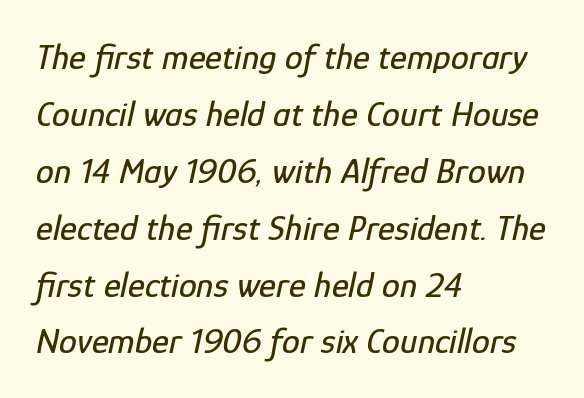
Here the glyphs are tracked normally, forming tight word shapes. Leading: standard. Glance below the letters and you will spot only blank space. Would a proofreader flag this as italicized? Yes. You could not count columns in this text — the font is proportionally spaced. Caption: multi-line text, flush left, ragged right.
